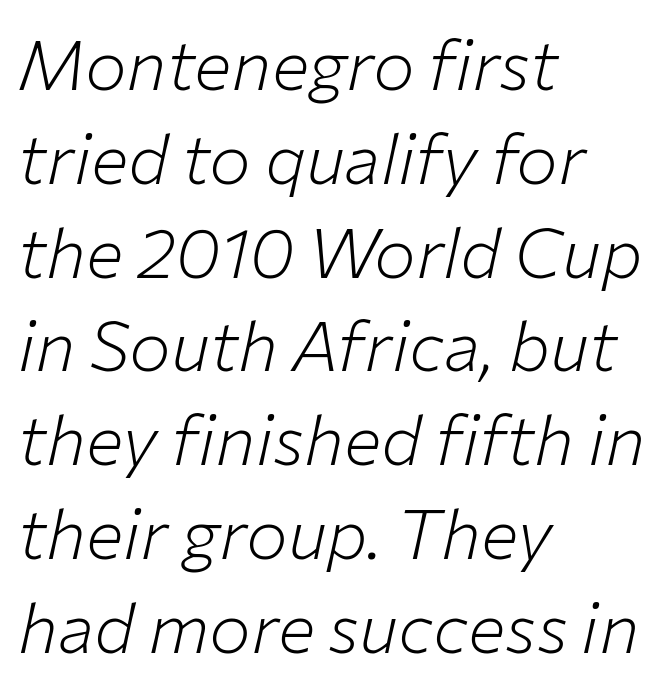
{"italic": "yes", "lean": "right", "slant_degrees": 12, "bold": "no", "weight": "light", "width": "normal", "stroke_contrast": "low", "x_height": "medium", "monospaced": "no", "underline": "no", "align": "left", "line_spacing": "normal", "line_spacing_ratio": 1.34, "letter_spacing": "normal", "letter_spacing_em": 0.0, "glyph_px": 70}
